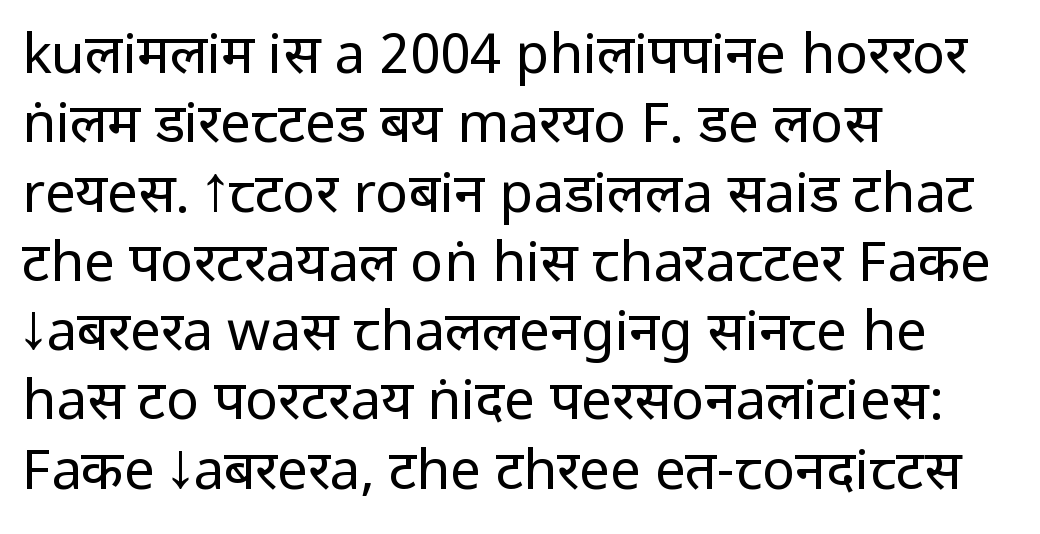
{"serif": "no", "italic": "no", "bold": "no", "weight": "regular", "width": "condensed", "stroke_contrast": "low", "x_height": "large", "monospaced": "no", "underline": "no", "align": "left", "line_spacing": "normal", "line_spacing_ratio": 1.26, "letter_spacing": "normal", "letter_spacing_em": 0.0, "glyph_px": 55}
